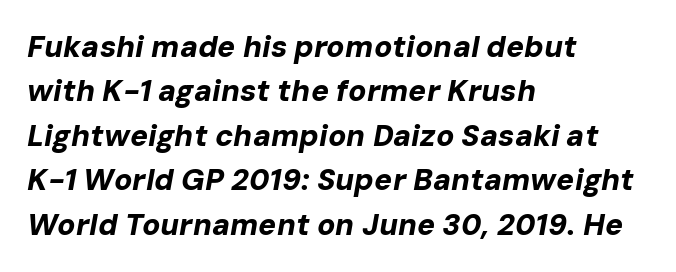
Varying glyph widths throughout — classic text-font behaviour. On the weight axis this lands at bold, roughly 700. The passage shown is not underscored anywhere. The rendering keeps characters at their native spacing.
